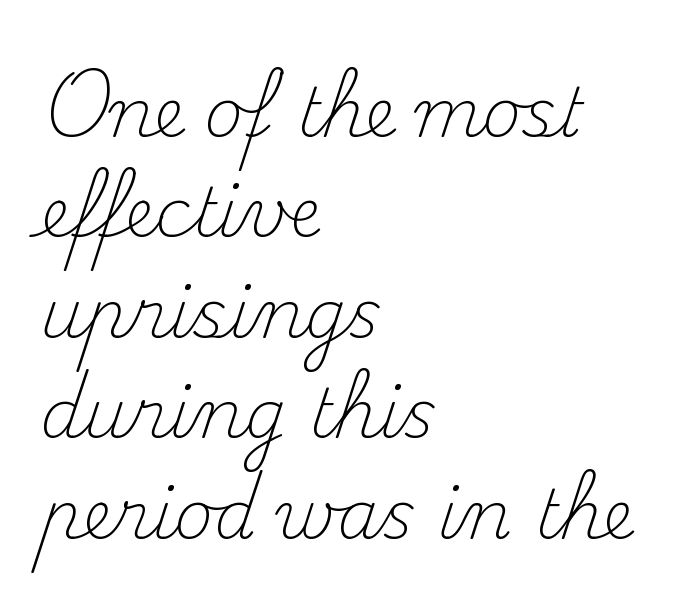
Q: Is the text bold? A: No.
Q: Is the text italic (slanted)? A: Yes.
Q: Is the typeface a serif or a sans-serif typeface? A: Serif.
Q: Is the text underlined? A: No.
Q: How is the paragraph aligned? A: Left-aligned.
Q: Is the spacing between letters normal or unusually wide? A: Normal.
Q: Is the spacing between lines tight, normal or loose? A: Normal.
Q: Width (condensed, normal, or wide)? A: Normal.
Q: Stroke contrast? A: Medium.
Q: x-height? A: Small.
Q: Monospaced? A: No.
